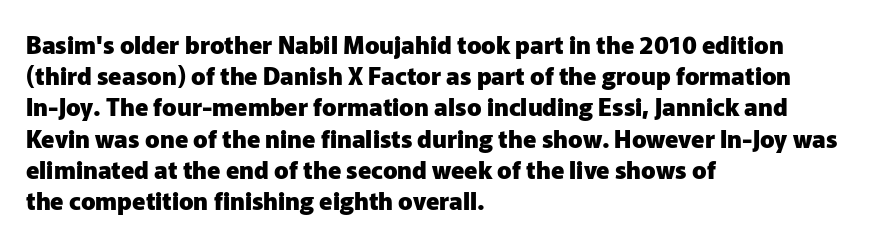
Every letter is thick-stroked: bold, no question. Line starts are locked; line ends wander. What's the leading like? Ordinary, nothing unusual. Glance below the letters and you will spot only blank space.
